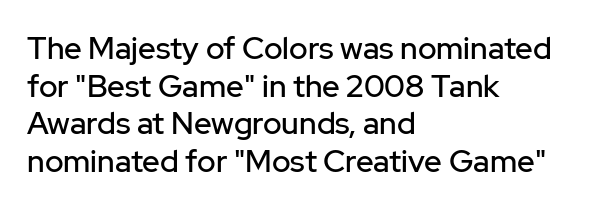
{"serif": "no", "italic": "no", "width": "normal", "stroke_contrast": "low", "x_height": "medium", "monospaced": "no", "underline": "no", "align": "left", "line_spacing_ratio": 1.21, "letter_spacing": "normal", "letter_spacing_em": 0.0, "glyph_px": 31}
